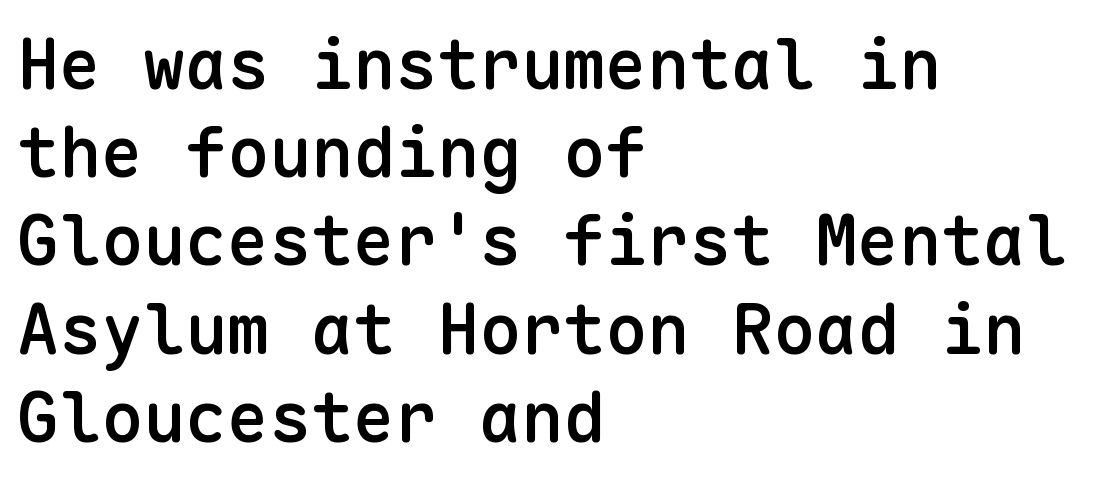
This is the regular roman posture of the typeface. Looks like terminal output: every glyph gets an equal slot. Slightly chunky letters — semibold, I'd say, not full bold. The passage shown is not underscored anywhere. The rendering uses a moderate line-height, typical for paragraphs. The letters sit at their default tracking, neither squeezed nor spread.
